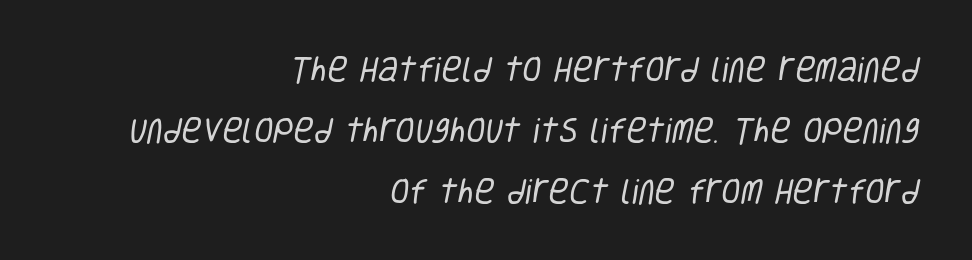
Serifs: no, the terminals of the letterforms are clean. Tracking value appears to be zero — textbook default spacing. No letter is thick-stroked: the sample isn't bold. A bare baseline throughout the passage.
